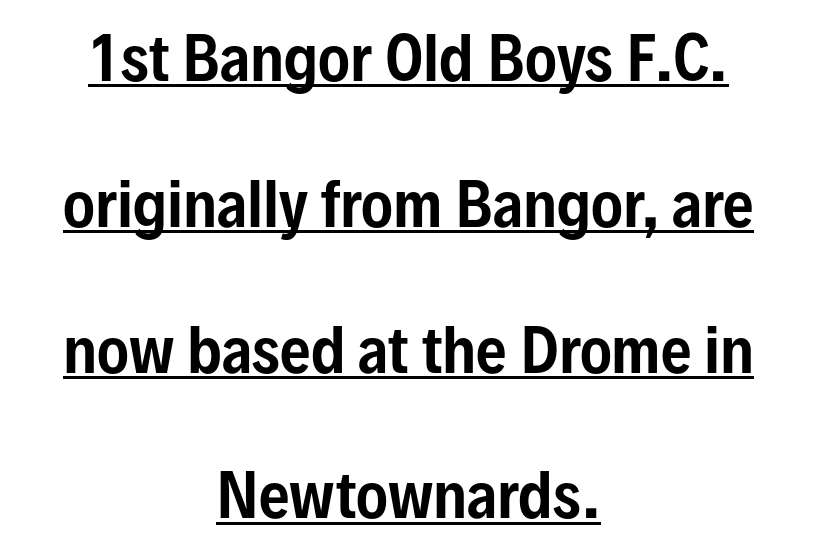
The image shows 60 px condensed sans-serif type, upright; set centered, loose line spacing (2.43x), normal letter spacing, underlined; low stroke contrast and a medium x-height.
